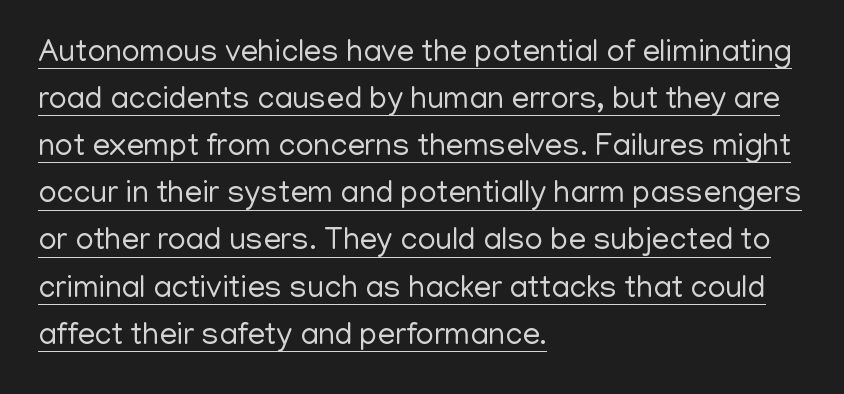
The image shows 31 px regular-weight sans-serif type, upright; set left-aligned, normal line spacing (1.52x), normal letter spacing, underlined; low stroke contrast and a medium x-height.
